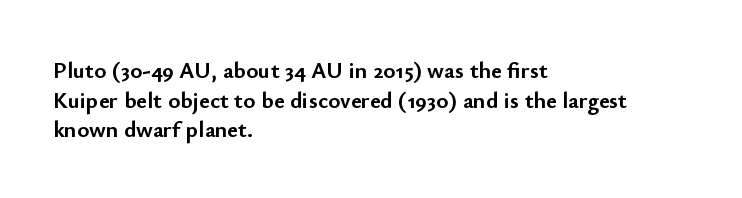
Is there any slant? The stems are plumb. Nothing unusual about the tracking: characters are spaced as the font intends. These words are printed bold, with thick strokes throughout. Evenly set lines give the paragraph a standard silhouette.
